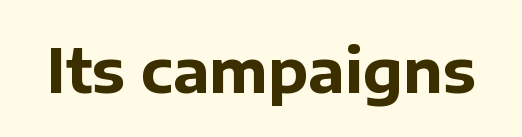
{"serif": "no", "italic": "no", "bold": "yes", "weight": "bold", "width": "normal", "stroke_contrast": "low", "x_height": "medium", "monospaced": "no", "underline": "no", "letter_spacing": "normal", "letter_spacing_em": 0.0, "glyph_px": 61}
